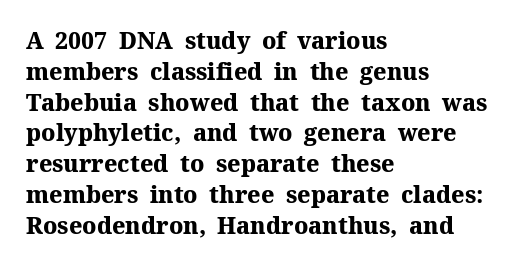
It's the straight-up-and-down kind of type. Descender tails drop into unmarked territory. Weight check: bold — yes, fully. Line beginnings align vertically; line endings do not.
